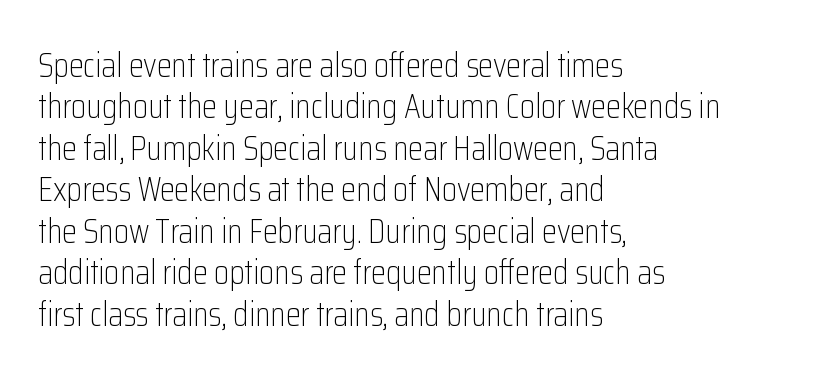
Do the letters lean? They stand straight. Is this a sans? Yes — the strokes have no serifs. Only glyphs here, with clear space below each row. Think of a printed novel: that variable character pitch is what you see here. A quiet, ordinary-to-light weight characterises the typeface. The passage is arranged the way most books set body copy — flush left.
